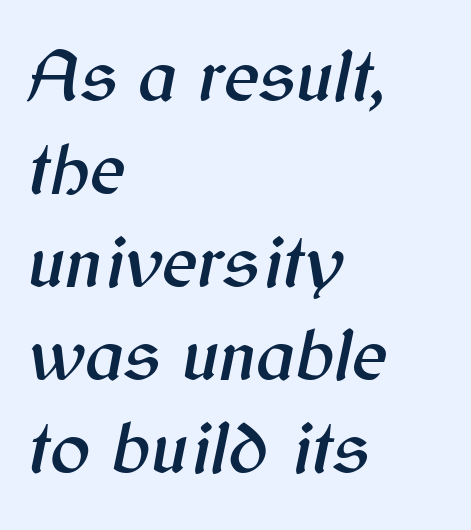
{"italic": "yes", "lean": "right", "slant_degrees": 12, "width": "normal", "stroke_contrast": "medium", "x_height": "medium", "monospaced": "no", "underline": "no", "align": "left", "line_spacing_ratio": 1.24, "letter_spacing": "normal", "letter_spacing_em": 0.0, "glyph_px": 75}
